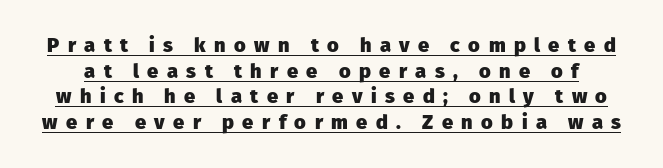
Q: Is the text bold? A: Yes.
Q: Is the text italic (slanted)? A: No, it is upright.
Q: Is the text underlined? A: Yes.
Q: Is the spacing between letters normal or unusually wide? A: Unusually wide.
Q: Is the spacing between lines tight, normal or loose? A: Normal.
